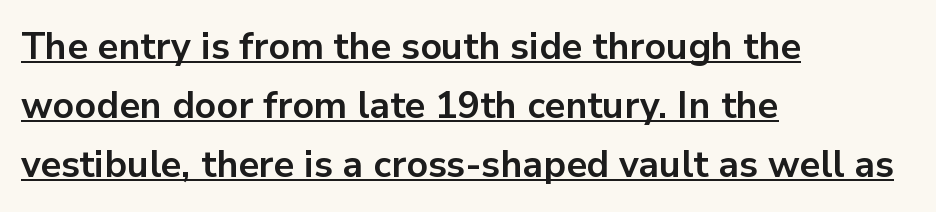
{"serif": "no", "italic": "no", "bold": "yes", "weight": "bold", "width": "normal", "stroke_contrast": "low", "x_height": "medium", "monospaced": "no", "underline": "yes", "align": "left", "line_spacing": "normal", "line_spacing_ratio": 1.59, "letter_spacing": "normal", "letter_spacing_em": 0.0, "glyph_px": 37}
